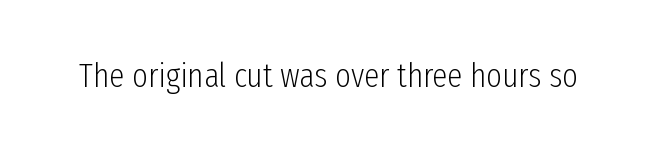
Q: Is the text bold? A: No.
Q: Is the text italic (slanted)? A: No, it is upright.
Q: Is the typeface a serif or a sans-serif typeface? A: Sans-serif.
Q: Is the text underlined? A: No.
Q: Is the spacing between letters normal or unusually wide? A: Normal.
Q: Width (condensed, normal, or wide)? A: Condensed.
Q: Stroke contrast? A: Low.
Q: x-height? A: Medium.
Q: Monospaced? A: No.
